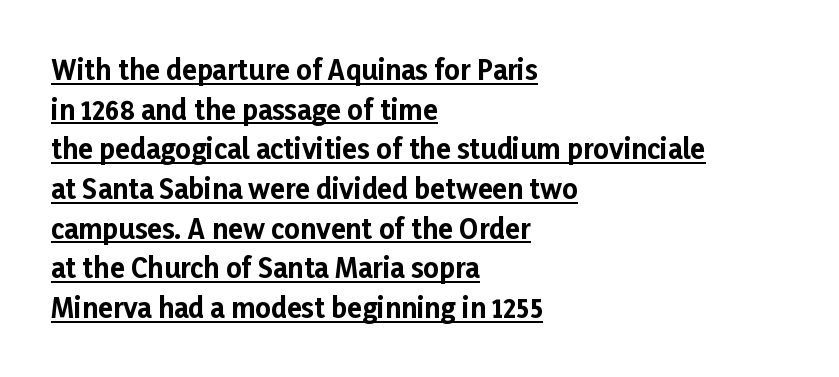
Leftover space on each line is placed entirely after the last word. Ordinary non-slanted type is in use. Each new line begins a customary step beneath the previous one. A continuous stroke trails under the words, as in a hyperlink. Students, this is bold: see how much ink each stroke carries. How are the letters spaced? Ordinarily, with no added tracking.
